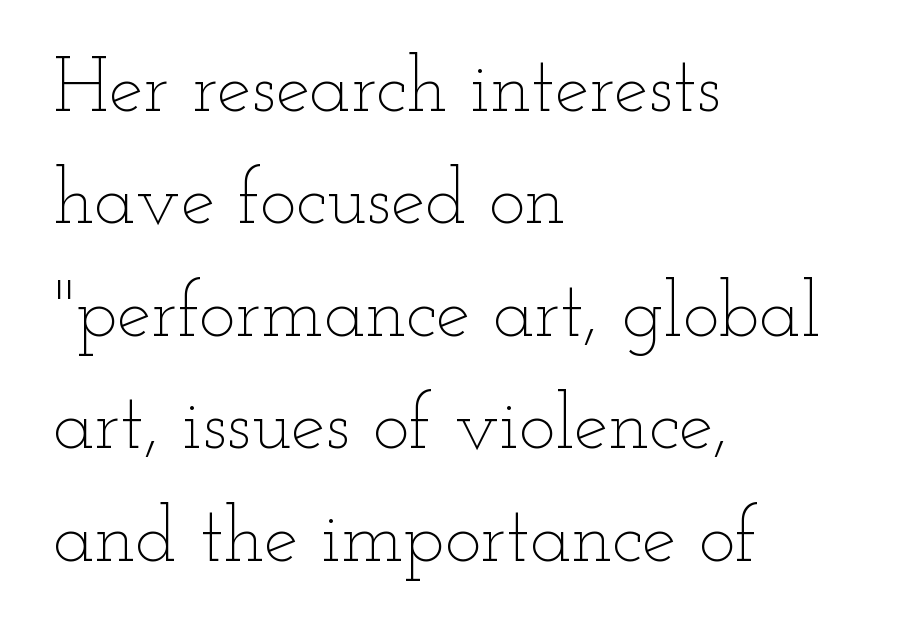
Q: Is the text bold? A: No.
Q: Is the text italic (slanted)? A: No, it is upright.
Q: Is the text underlined? A: No.
Q: How is the paragraph aligned? A: Left-aligned.
Q: Is the spacing between letters normal or unusually wide? A: Normal.
Q: Is the spacing between lines tight, normal or loose? A: Normal.
Q: Width (condensed, normal, or wide)? A: Wide.
Q: Stroke contrast? A: Low.
Q: x-height? A: Small.
Q: Monospaced? A: No.
